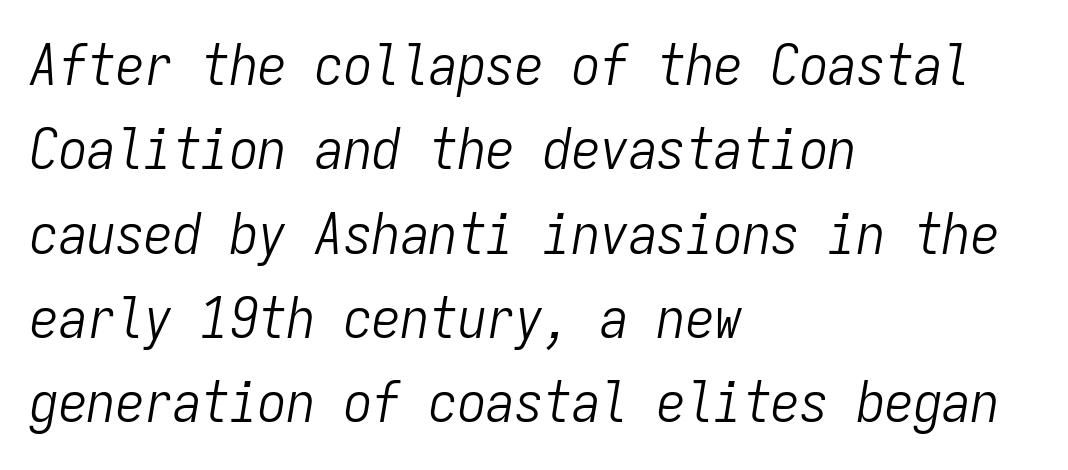
Q: Is the text bold? A: No.
Q: Is the text italic (slanted)? A: Yes, it leans right by about 9 degrees.
Q: Is the text underlined? A: No.
Q: How is the paragraph aligned? A: Left-aligned.
Q: Is the spacing between letters normal or unusually wide? A: Normal.
Q: Is the spacing between lines tight, normal or loose? A: Normal.
Q: Width (condensed, normal, or wide)? A: Condensed.
Q: Stroke contrast? A: Low.
Q: x-height? A: Medium.
Q: Monospaced? A: Yes.
